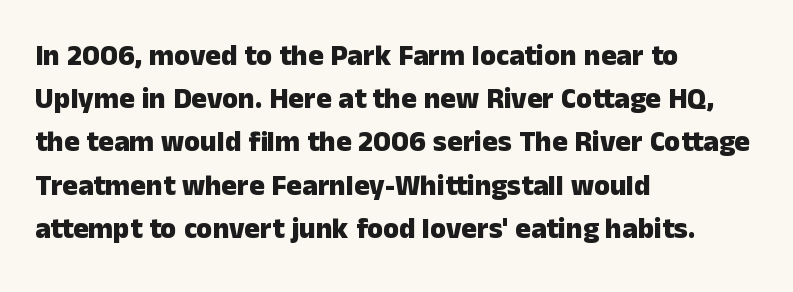
{"serif": "no", "italic": "no", "bold": "yes", "weight": "heavy", "width": "normal", "stroke_contrast": "low", "x_height": "medium", "monospaced": "no", "underline": "no", "align": "left", "line_spacing": "normal", "line_spacing_ratio": 1.49, "letter_spacing": "normal", "letter_spacing_em": 0.0, "glyph_px": 29}
